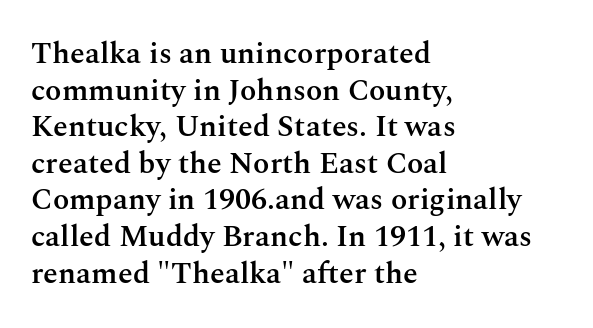
{"serif": "yes", "italic": "no", "bold": "semi", "weight": "semibold", "width": "normal", "stroke_contrast": "medium", "x_height": "medium", "monospaced": "no", "underline": "no", "align": "left", "line_spacing_ratio": 1.22, "letter_spacing": "normal", "letter_spacing_em": 0.0, "glyph_px": 30}
